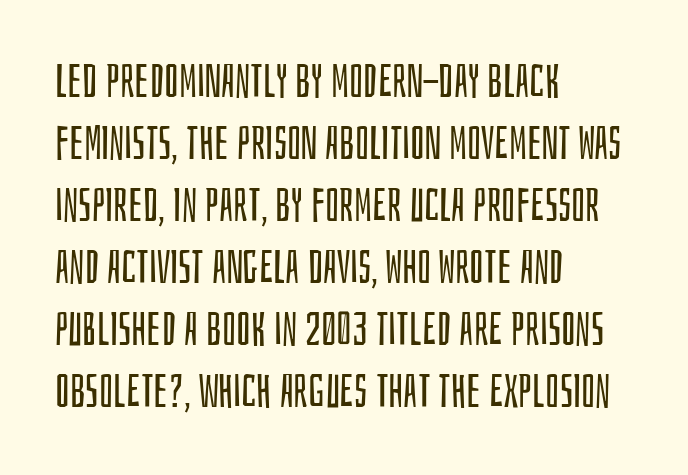
The image shows 46 px regular-weight, condensed sans-serif type, upright; set left-aligned, normal line spacing (1.35x), normal letter spacing, not underlined; low stroke contrast and a large x-height.
